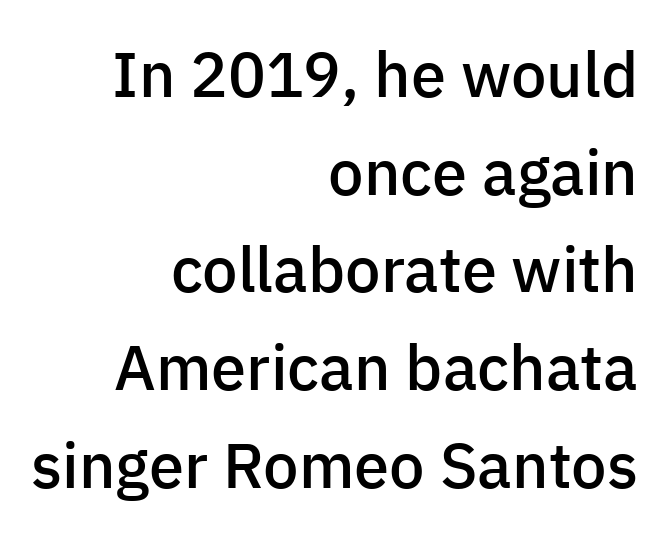
The image shows 63 px semibold sans-serif type, upright; set right-aligned, normal line spacing (1.55x), normal letter spacing, not underlined; low stroke contrast and a medium x-height.
